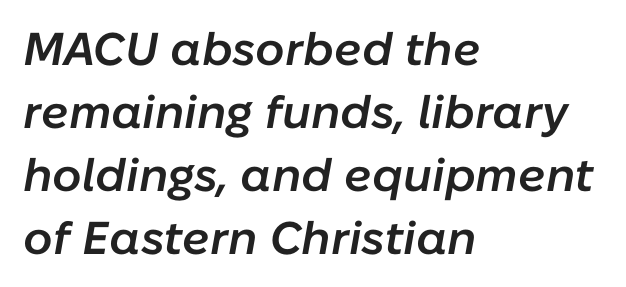
{"italic": "yes", "lean": "right", "slant_degrees": 10, "bold": "semi", "weight": "semibold", "width": "normal", "stroke_contrast": "low", "x_height": "medium", "monospaced": "no", "underline": "no", "align": "left", "line_spacing": "normal", "line_spacing_ratio": 1.37, "letter_spacing": "normal", "letter_spacing_em": 0.0, "glyph_px": 46}
